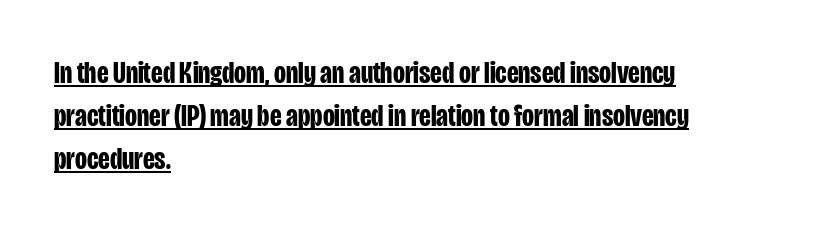
These lines keep a tight, regular rhythm from letter to letter. The lettering holds an erect, upright posture throughout. Does the weight exceed regular? Yes, all the way to bold. Here the designer chose a conventional face with non-uniform glyph widths. All the whitespace from short lines collects on the right. A typesetter would call this leading conventional body-copy spacing.
